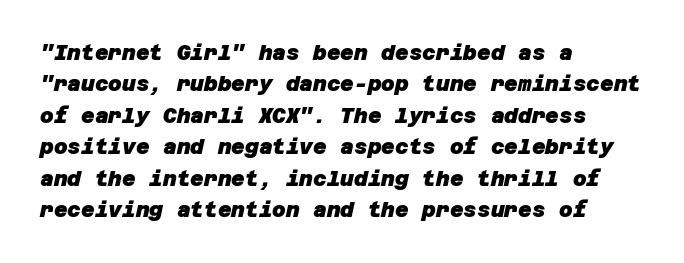
Thick stems and heavy bowls — unmistakably bold. Anything drawn beneath the words? Only blank space. There is no visible air inserted between adjacent glyphs. The rendering uses a moderate line-height, typical for paragraphs. The ragged edge is on the right, which tells us the setting is flush left.
